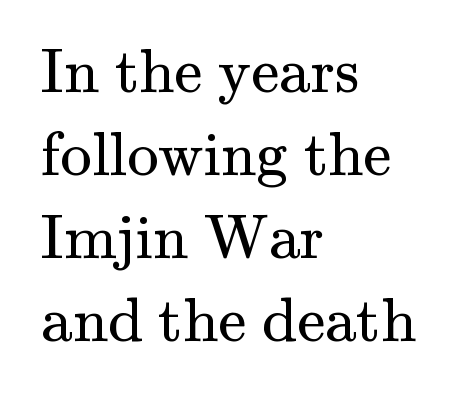
{"serif": "yes", "italic": "no", "bold": "no", "weight": "regular", "width": "normal", "stroke_contrast": "medium", "x_height": "small", "monospaced": "no", "underline": "no", "align": "left", "line_spacing": "normal", "line_spacing_ratio": 1.32, "letter_spacing": "normal", "letter_spacing_em": 0.0, "glyph_px": 63}
